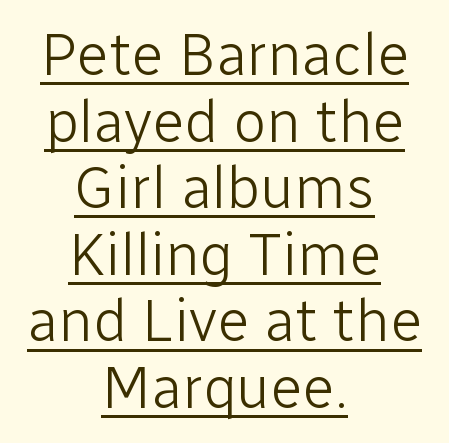
The image shows 60 px light sans-serif type, upright; set centered, tight line spacing (1.11x), normal letter spacing, underlined; low stroke contrast and a medium x-height.
